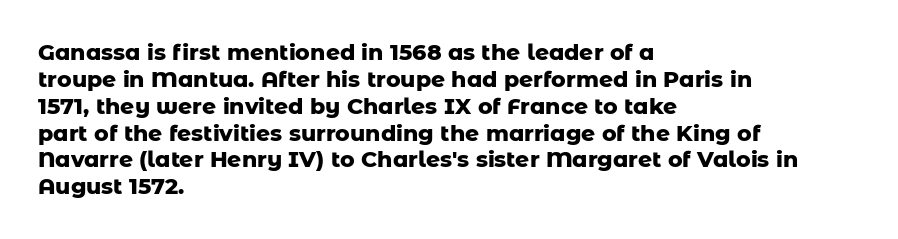
{"italic": "no", "bold": "yes", "underline": "no", "align": "left", "line_spacing_ratio": 1.22, "letter_spacing": "normal", "letter_spacing_em": 0.0, "glyph_px": 22}
